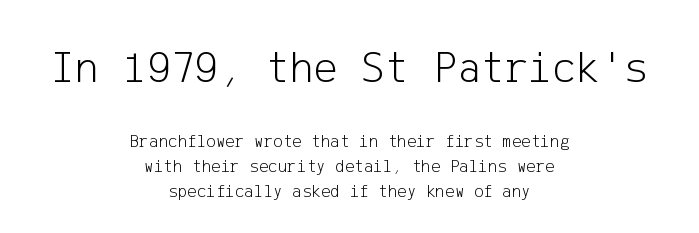
This is not heavy type; no bold has been used. The area under the type is left untouched. Every character sits straight up, as roman type does. Observe the ordinary spacing: letters are neighbours, not strangers. Both edges are ragged and mirror each other, which tells us the setting is centered. Size hierarchy here favors the leading block over the trailing one.
